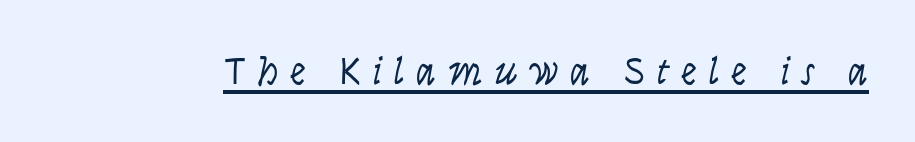
Q: Is the text bold? A: No.
Q: Is the text italic (slanted)? A: Yes, it leans right by about 9 degrees.
Q: Is the text underlined? A: Yes.
Q: Is the spacing between letters normal or unusually wide? A: Unusually wide.
Q: Width (condensed, normal, or wide)? A: Condensed.
Q: Stroke contrast? A: Low.
Q: x-height? A: Large.
Q: Monospaced? A: No.
